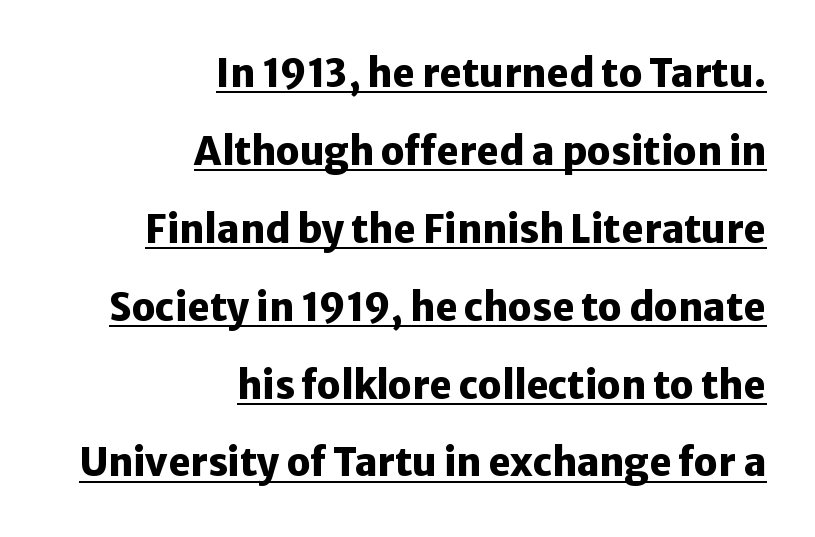
The image shows 38 px heavy sans-serif type, upright; set right-aligned, loose line spacing (2.05x), normal letter spacing, underlined; low stroke contrast and a medium x-height.
